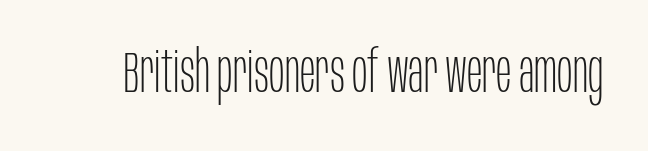
The image shows 58 px thin, condensed sans-serif type, upright; set normal letter spacing, not underlined; low stroke contrast and a large x-height.
